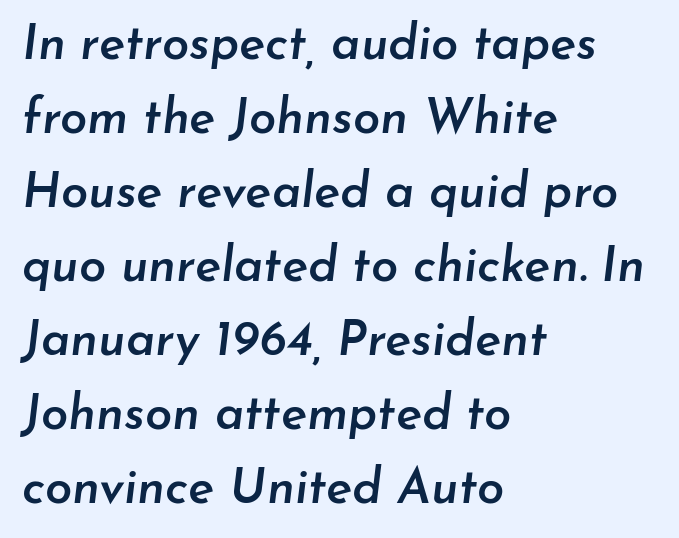
Q: Is the text bold? A: Semi-bold.
Q: Is the text italic (slanted)? A: Yes, it leans right by about 7 degrees.
Q: Is the text underlined? A: No.
Q: How is the paragraph aligned? A: Left-aligned.
Q: Is the spacing between letters normal or unusually wide? A: Normal.
Q: Is the spacing between lines tight, normal or loose? A: Normal.
Q: Width (condensed, normal, or wide)? A: Normal.
Q: Stroke contrast? A: Low.
Q: x-height? A: Small.
Q: Monospaced? A: No.
